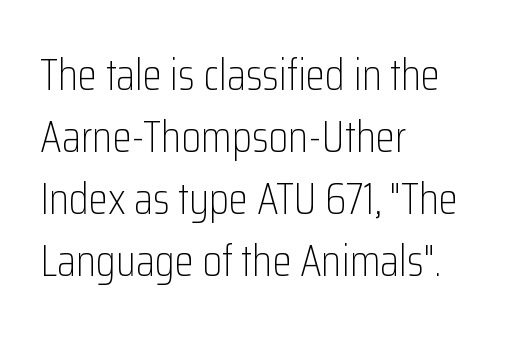
{"serif": "no", "italic": "no", "bold": "no", "weight": "light", "width": "condensed", "stroke_contrast": "low", "x_height": "medium", "monospaced": "no", "underline": "no", "align": "left", "line_spacing": "normal", "line_spacing_ratio": 1.41, "letter_spacing": "normal", "letter_spacing_em": 0.0, "glyph_px": 44}
